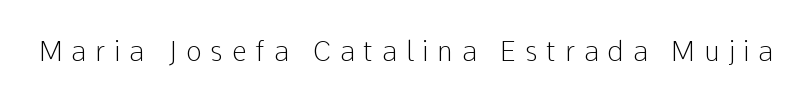
The image shows 27 px text type, upright; set unusually wide letter spacing (+0.33 em), not underlined.
